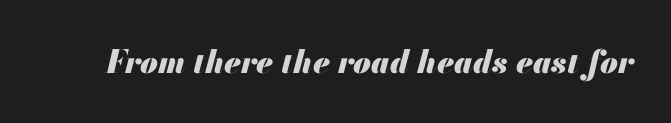
The image shows 32 px heavy type, italic (leaning right); set normal letter spacing, not underlined; medium stroke contrast and a small x-height.
